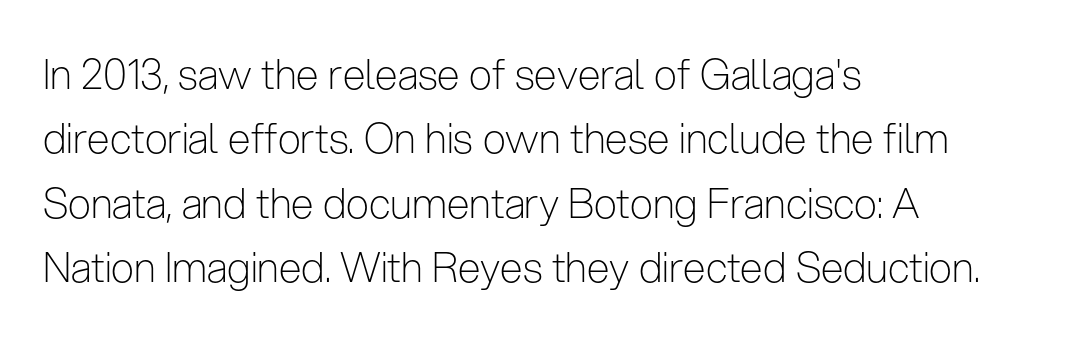
The image shows 41 px light, condensed sans-serif type, upright; set left-aligned, normal line spacing (1.57x), normal letter spacing, not underlined; low stroke contrast and a medium x-height.
